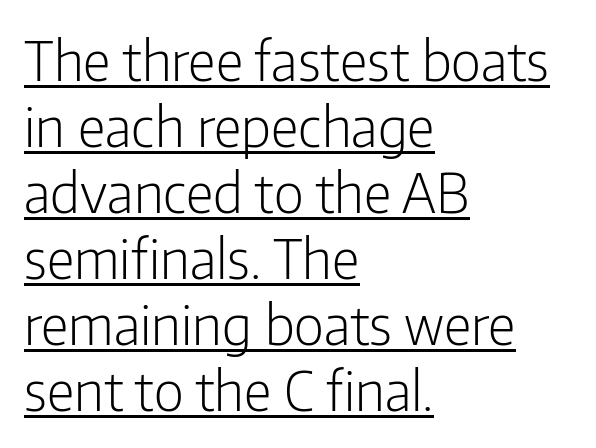
Glance below the letters and you will spot a drawn line. The face used here is a sans, in the tradition of grotesques and geometrics. No italicization has been applied; the sample stays upright. The passage shown is typed in a proportional face where columns would drift. Visually the block forms a straight wall on the left and a jagged coastline on the right.
